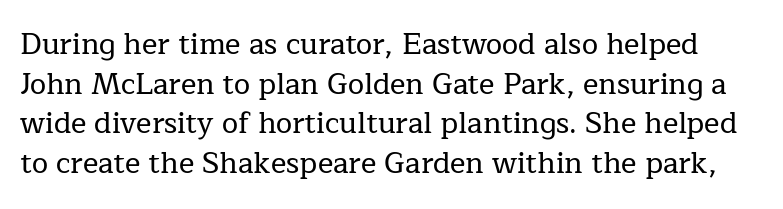
{"serif": "yes", "italic": "no", "width": "normal", "stroke_contrast": "low", "x_height": "medium", "monospaced": "no", "underline": "no", "line_spacing": "normal", "line_spacing_ratio": 1.37, "letter_spacing": "normal", "letter_spacing_em": 0.0, "glyph_px": 29}
